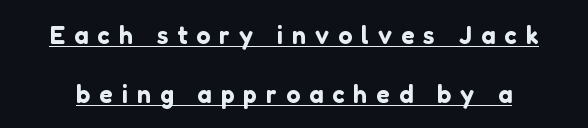
{"italic": "no", "underline": "yes", "line_spacing": "loose", "line_spacing_ratio": 2.36, "letter_spacing": "wide", "letter_spacing_em": 0.36, "glyph_px": 25}
